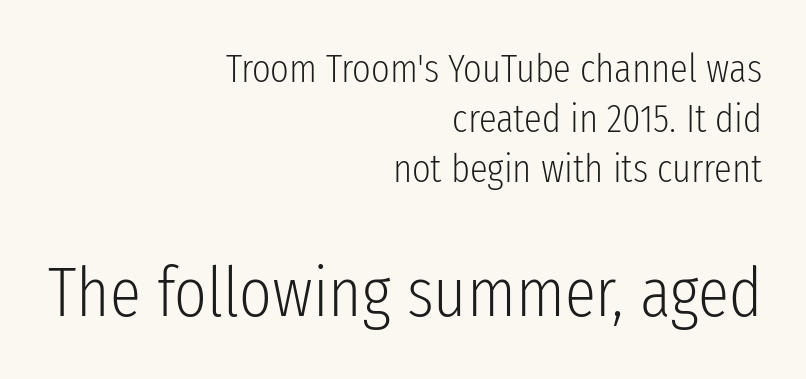
{"serif": "no", "italic": "no", "bold": "no", "weight": "light", "width": "condensed", "stroke_contrast": "low", "x_height": "medium", "monospaced": "no", "underline": "no", "align": "right", "line_spacing": "normal", "line_spacing_ratio": 1.25, "letter_spacing": "normal", "letter_spacing_em": 0.0, "larger_block": "second", "size_ratio": 1.75, "glyph_px": 70}
